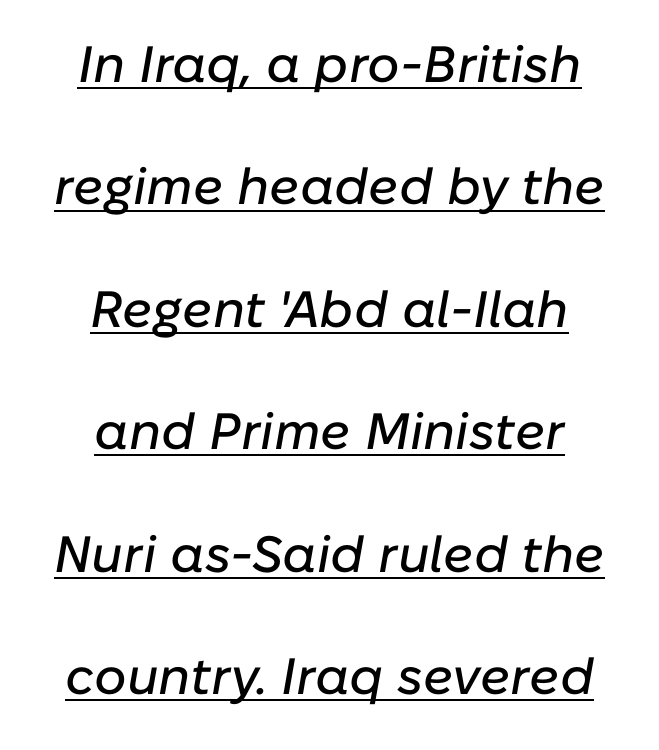
Q: Is the text italic (slanted)? A: Yes, it leans right by about 10 degrees.
Q: Is the text underlined? A: Yes.
Q: How is the paragraph aligned? A: Centered.
Q: Is the spacing between letters normal or unusually wide? A: Normal.
Q: Is the spacing between lines tight, normal or loose? A: Loose.
Q: Width (condensed, normal, or wide)? A: Normal.
Q: Stroke contrast? A: Low.
Q: x-height? A: Medium.
Q: Monospaced? A: No.
